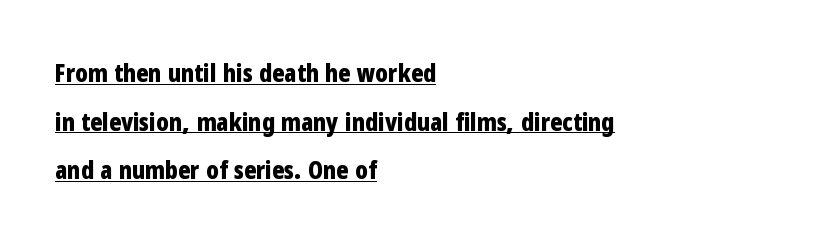
{"italic": "no", "bold": "yes", "underline": "yes", "align": "left", "line_spacing": "loose", "line_spacing_ratio": 1.95, "letter_spacing": "normal", "letter_spacing_em": 0.0, "glyph_px": 25}
